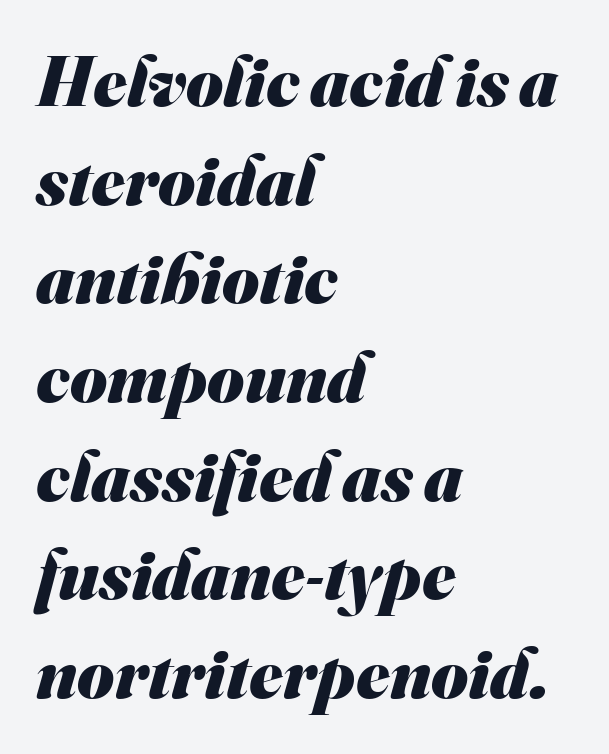
The image shows 71 px heavy sans-serif type; set left-aligned, normal line spacing (1.39x), normal letter spacing, not underlined; medium stroke contrast and a small x-height.
